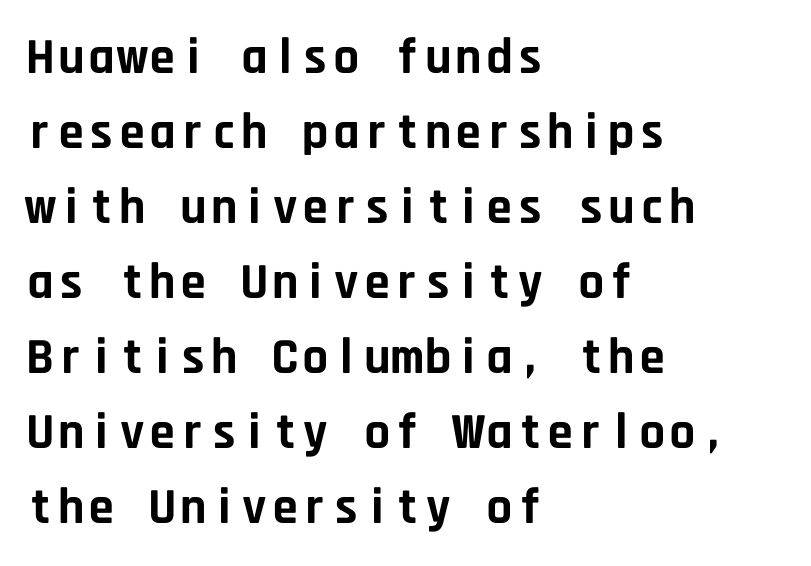
Q: Is the text bold? A: Yes.
Q: Is the text italic (slanted)? A: No, it is upright.
Q: Is the typeface a serif or a sans-serif typeface? A: Sans-serif.
Q: Is the text underlined? A: No.
Q: How is the paragraph aligned? A: Left-aligned.
Q: Is the spacing between letters normal or unusually wide? A: Normal.
Q: Is the spacing between lines tight, normal or loose? A: Normal.
Q: Width (condensed, normal, or wide)? A: Normal.
Q: Stroke contrast? A: Low.
Q: x-height? A: Large.
Q: Monospaced? A: Yes.
